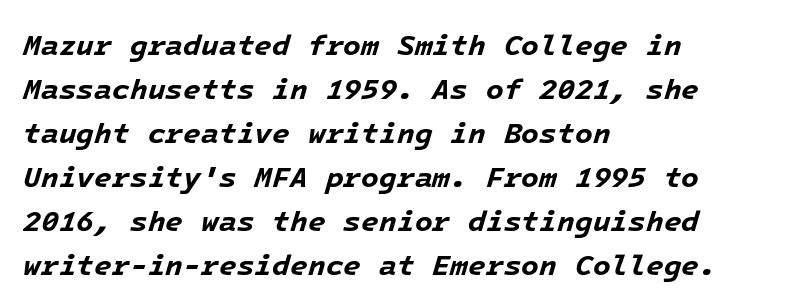
Q: Is the text bold? A: Yes.
Q: Is the text italic (slanted)? A: Yes, it leans right by about 16 degrees.
Q: Is the text underlined? A: No.
Q: How is the paragraph aligned? A: Left-aligned.
Q: Is the spacing between letters normal or unusually wide? A: Normal.
Q: Is the spacing between lines tight, normal or loose? A: Normal.
Q: Width (condensed, normal, or wide)? A: Normal.
Q: Stroke contrast? A: Low.
Q: x-height? A: Medium.
